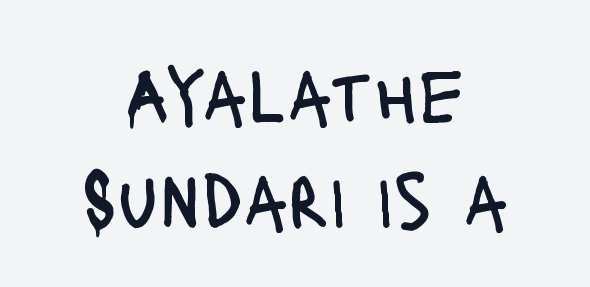
{"serif": "no", "italic": "no", "bold": "no", "weight": "regular", "width": "condensed", "stroke_contrast": "low", "x_height": "large", "monospaced": "no", "underline": "no", "align": "center", "line_spacing": "normal", "line_spacing_ratio": 1.33, "letter_spacing": "normal", "letter_spacing_em": 0.0, "glyph_px": 79}
